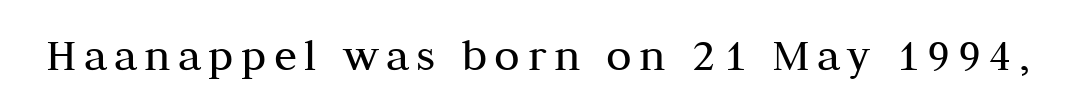
Q: Is the text bold? A: No.
Q: Is the text italic (slanted)? A: No, it is upright.
Q: Is the typeface a serif or a sans-serif typeface? A: Serif.
Q: Is the text underlined? A: No.
Q: Width (condensed, normal, or wide)? A: Normal.
Q: Stroke contrast? A: Medium.
Q: x-height? A: Medium.
Q: Monospaced? A: No.
